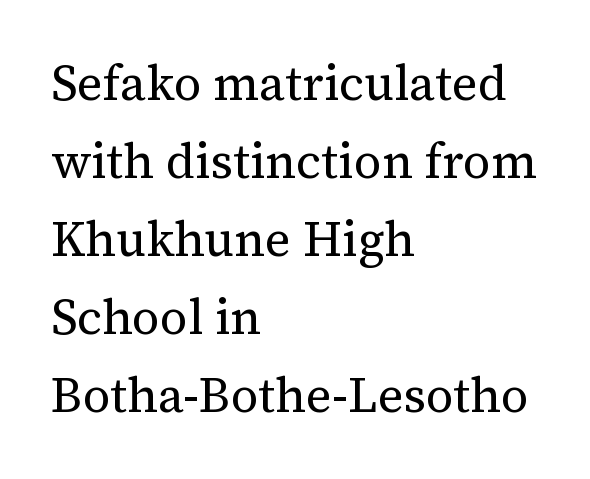
Q: Is the text bold? A: No.
Q: Is the text italic (slanted)? A: No, it is upright.
Q: Is the typeface a serif or a sans-serif typeface? A: Serif.
Q: Is the text underlined? A: No.
Q: How is the paragraph aligned? A: Left-aligned.
Q: Is the spacing between letters normal or unusually wide? A: Normal.
Q: Is the spacing between lines tight, normal or loose? A: Normal.
Q: Width (condensed, normal, or wide)? A: Normal.
Q: Stroke contrast? A: Medium.
Q: x-height? A: Medium.
Q: Monospaced? A: No.
